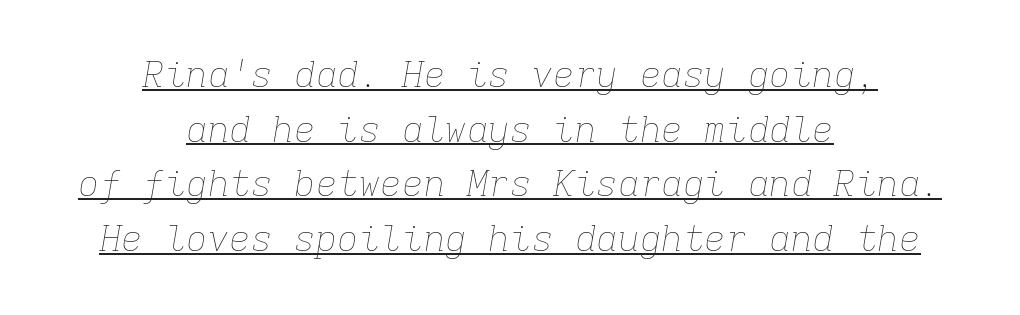
The image shows 36 px thin type, italic (leaning right), monospaced; set centered, normal line spacing (1.52x), normal letter spacing, underlined; low stroke contrast and a medium x-height.
